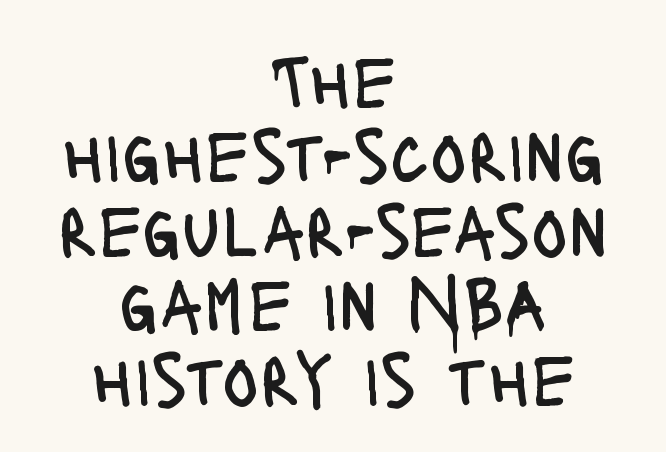
Q: Is the text bold? A: No.
Q: Is the text italic (slanted)? A: No, it is upright.
Q: Is the typeface a serif or a sans-serif typeface? A: Sans-serif.
Q: Is the text underlined? A: No.
Q: How is the paragraph aligned? A: Centered.
Q: Is the spacing between letters normal or unusually wide? A: Normal.
Q: Is the spacing between lines tight, normal or loose? A: Tight.
Q: Width (condensed, normal, or wide)? A: Condensed.
Q: Stroke contrast? A: Low.
Q: x-height? A: Large.
Q: Monospaced? A: No.
